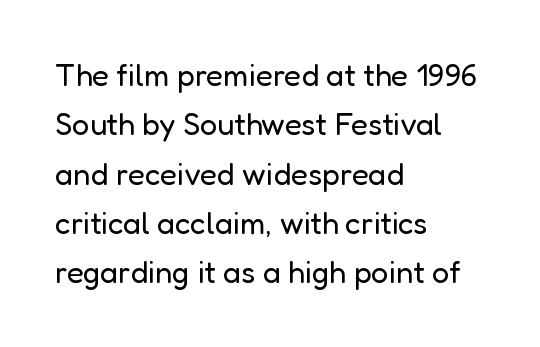
Q: Is the text bold? A: No.
Q: Is the text italic (slanted)? A: No, it is upright.
Q: Is the typeface a serif or a sans-serif typeface? A: Sans-serif.
Q: Is the text underlined? A: No.
Q: How is the paragraph aligned? A: Left-aligned.
Q: Is the spacing between letters normal or unusually wide? A: Normal.
Q: Is the spacing between lines tight, normal or loose? A: Normal.
Q: Width (condensed, normal, or wide)? A: Normal.
Q: Stroke contrast? A: Low.
Q: x-height? A: Medium.
Q: Monospaced? A: No.
